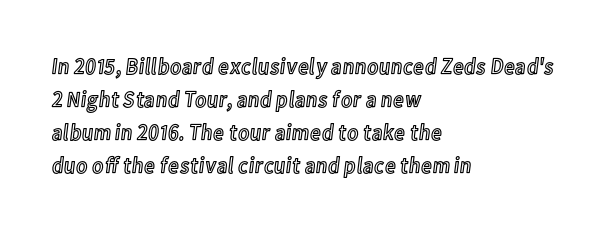
Plain, unruled lines of type. Letter spacing: default. Quick note: interline space is typical. One-word summary of the alignment: left.
